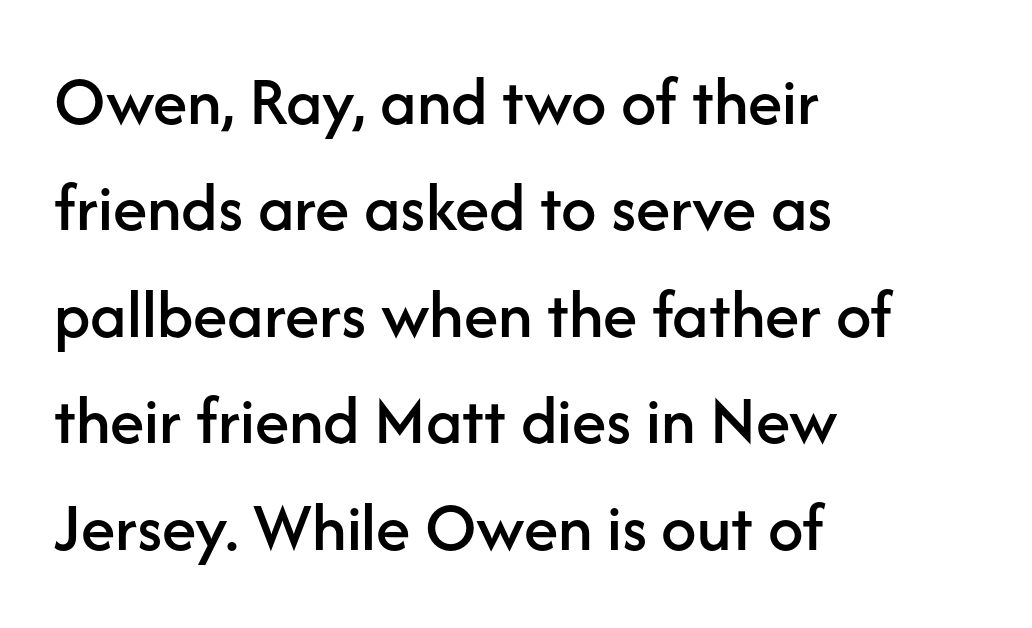
Descenders are the only things crossing below the line. You could call the tracking neutral — neither tight nor loose. If you drew a line through each stem, it would be perfectly vertical. Compared with a centered layout, this one pins lines to the left instead.
